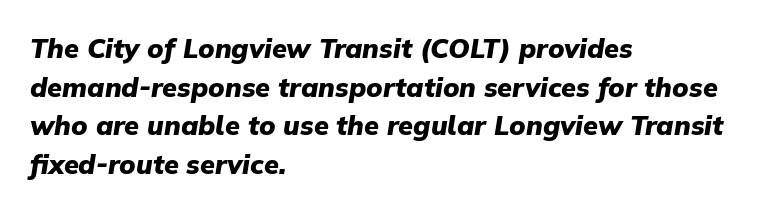
The image shows 27 px bold type, italic (leaning right); set left-aligned, normal line spacing (1.43x), normal letter spacing, not underlined.
